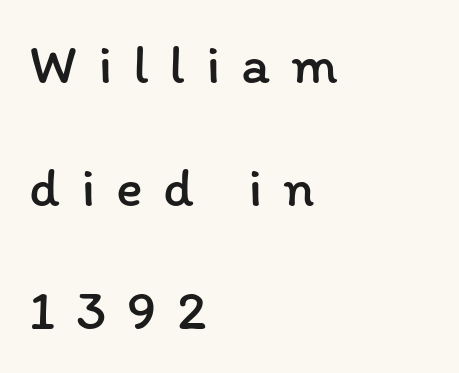
The image shows 56 px regular-weight type, upright; set left-aligned, loose line spacing (2.2x), unusually wide letter spacing (+0.37 em), not underlined; low stroke contrast and a medium x-height.
